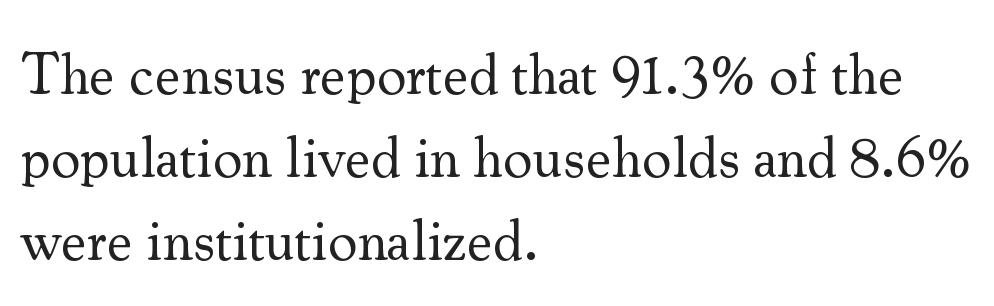
Q: Is the text bold? A: No.
Q: Is the text italic (slanted)? A: No, it is upright.
Q: Is the typeface a serif or a sans-serif typeface? A: Serif.
Q: Is the text underlined? A: No.
Q: How is the paragraph aligned? A: Left-aligned.
Q: Is the spacing between letters normal or unusually wide? A: Normal.
Q: Is the spacing between lines tight, normal or loose? A: Normal.
Q: Width (condensed, normal, or wide)? A: Normal.
Q: Stroke contrast? A: Medium.
Q: x-height? A: Small.
Q: Monospaced? A: No.
